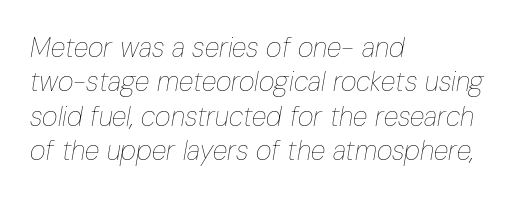
The image shows 27 px text type, italic (leaning right); set left-aligned, normal line spacing (1.27x), normal letter spacing, not underlined.
